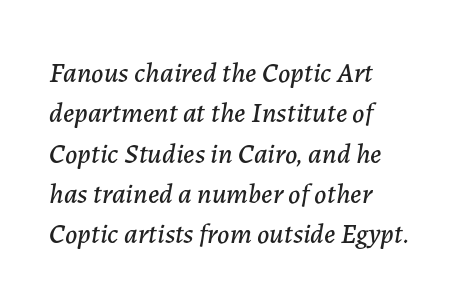
The image shows 28 px text type, italic (leaning right); set left-aligned, normal line spacing (1.44x), normal letter spacing, not underlined; low stroke contrast and a medium x-height.
